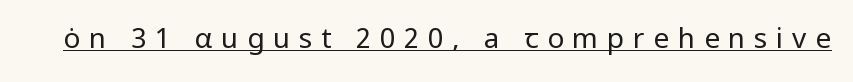
The image shows 28 px regular-weight sans-serif type, upright; set unusually wide letter spacing (+0.31 em), underlined; low stroke contrast and a medium x-height.
